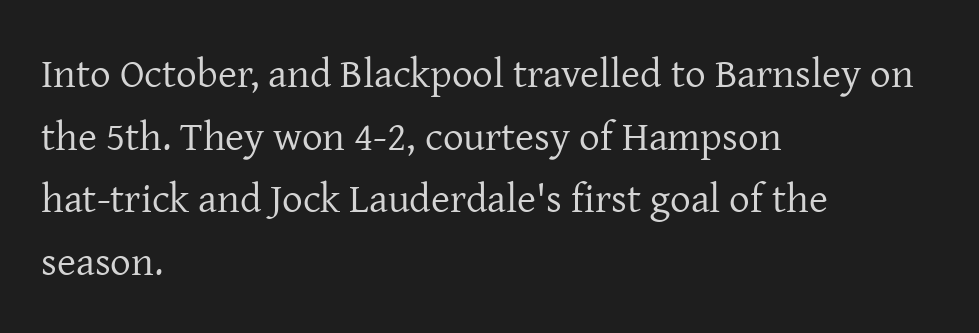
{"serif": "yes", "italic": "no", "bold": "no", "weight": "regular", "width": "normal", "stroke_contrast": "low", "x_height": "medium", "monospaced": "no", "underline": "no", "align": "left", "line_spacing": "normal", "line_spacing_ratio": 1.53, "letter_spacing": "normal", "letter_spacing_em": 0.0, "glyph_px": 41}
